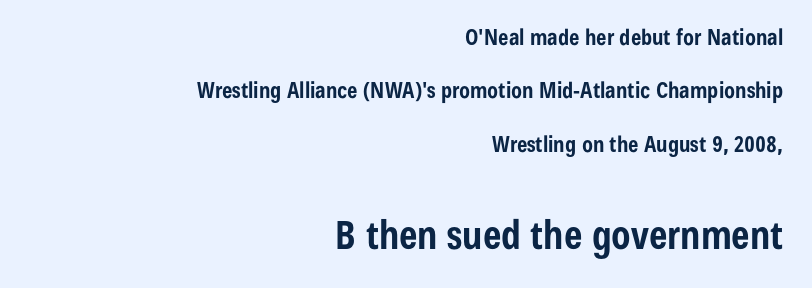
The image shows 39 px bold, condensed sans-serif type, upright; set right-aligned, loose line spacing (2.43x), normal letter spacing, not underlined; the second (bottom) block is 1.77x larger; low stroke contrast and a medium x-height.
